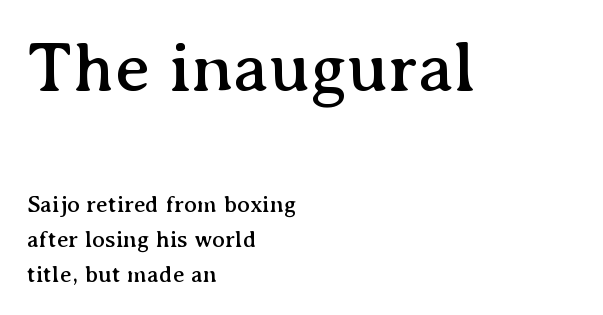
The image shows 72 px serif type, upright; set left-aligned, normal line spacing (1.46x), normal letter spacing, not underlined; the first (top) block is 3.0x larger; medium stroke contrast and a medium x-height.
